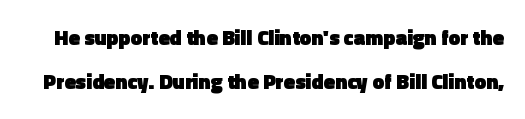
{"italic": "no", "bold": "yes", "underline": "no", "line_spacing": "loose", "line_spacing_ratio": 2.08, "letter_spacing": "normal", "letter_spacing_em": 0.0, "glyph_px": 21}
